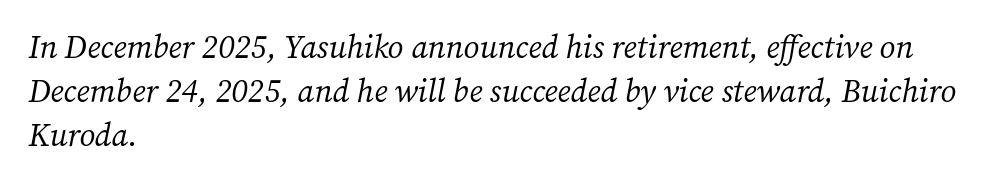
Slant detected: the letters are inclined. Examine the stroke ends and you'll spot serifs. There is no visible air inserted between adjacent glyphs. Notice how descenders clear the ascenders below comfortably — that's standard leading.
